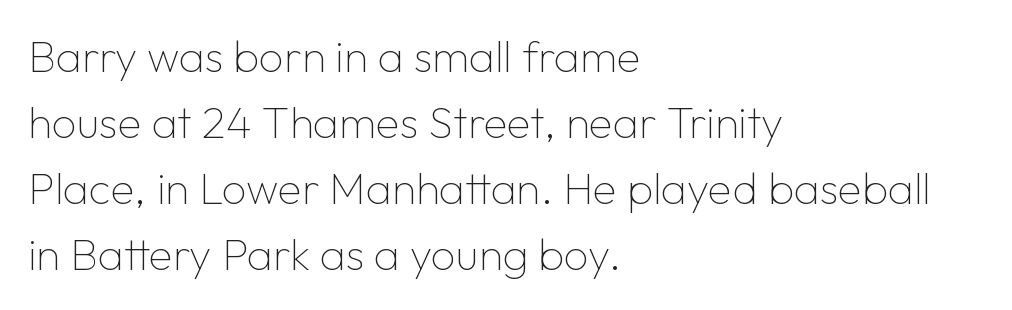
{"serif": "no", "italic": "no", "bold": "no", "weight": "thin", "width": "normal", "stroke_contrast": "low", "x_height": "medium", "monospaced": "no", "underline": "no", "align": "left", "line_spacing": "normal", "line_spacing_ratio": 1.5, "letter_spacing": "normal", "letter_spacing_em": 0.0, "glyph_px": 44}
